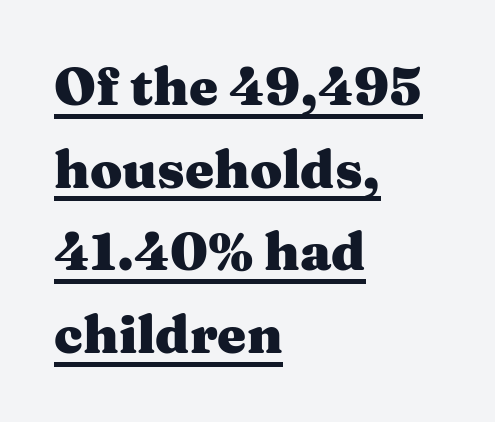
All the whitespace from short lines collects on the right. The rendering keeps characters at their native spacing. Strokes here are thick enough to call this a true bold. Ascenders rise straight up at ninety degrees. These lines are rendered in a variable-pitch font.
